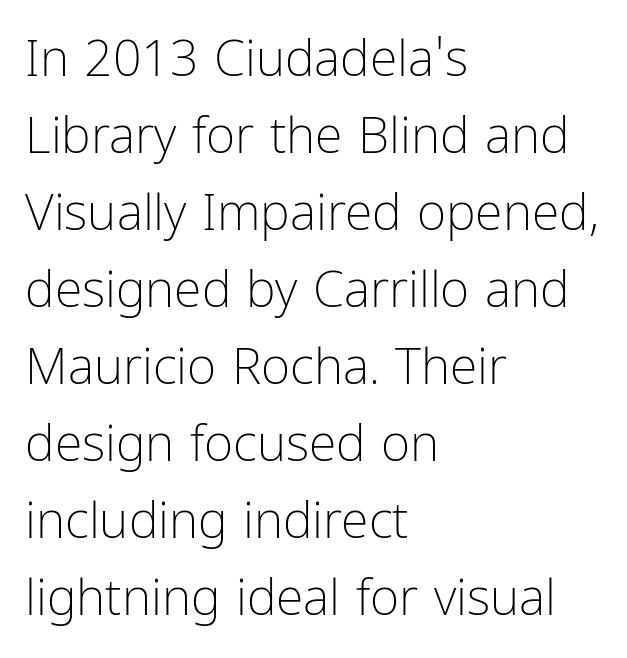
The image shows 50 px light, condensed sans-serif type, upright; set left-aligned, normal line spacing (1.54x), normal letter spacing, not underlined; low stroke contrast and a medium x-height.
